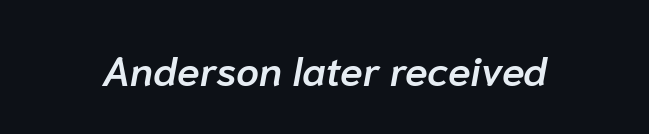
{"italic": "yes", "lean": "right", "slant_degrees": 10, "bold": "semi", "weight": "semibold", "width": "normal", "stroke_contrast": "low", "x_height": "medium", "monospaced": "no", "underline": "no", "letter_spacing": "normal", "letter_spacing_em": 0.0, "glyph_px": 41}
